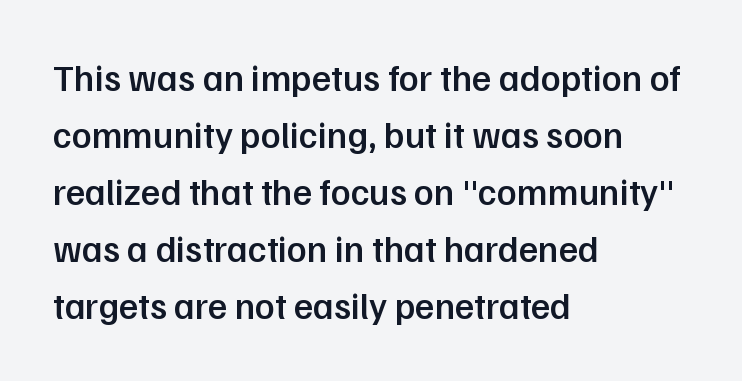
The image shows 37 px semibold sans-serif type, upright; set left-aligned, normal line spacing (1.54x), normal letter spacing, not underlined; low stroke contrast and a medium x-height.
